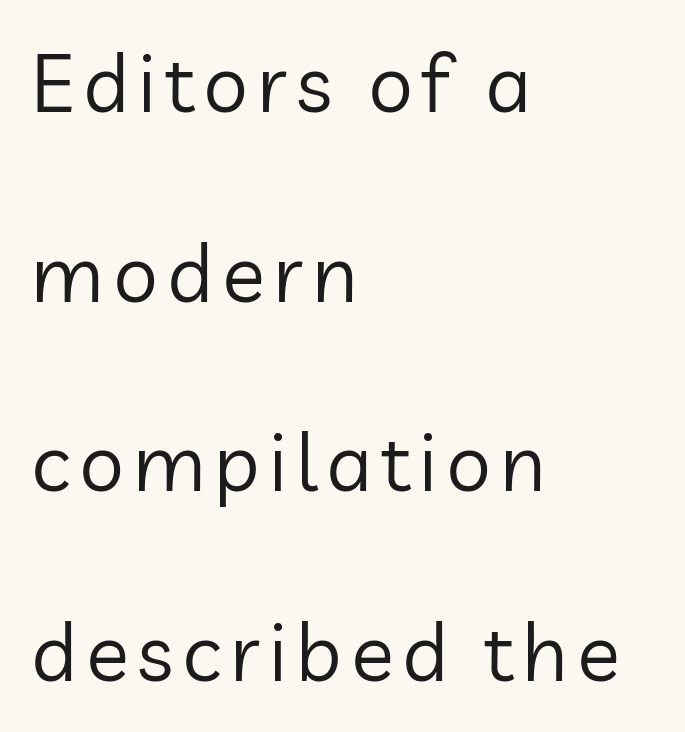
The image shows 80 px regular-weight sans-serif type, upright; set left-aligned, loose line spacing (2.37x), not underlined; low stroke contrast and a medium x-height.
